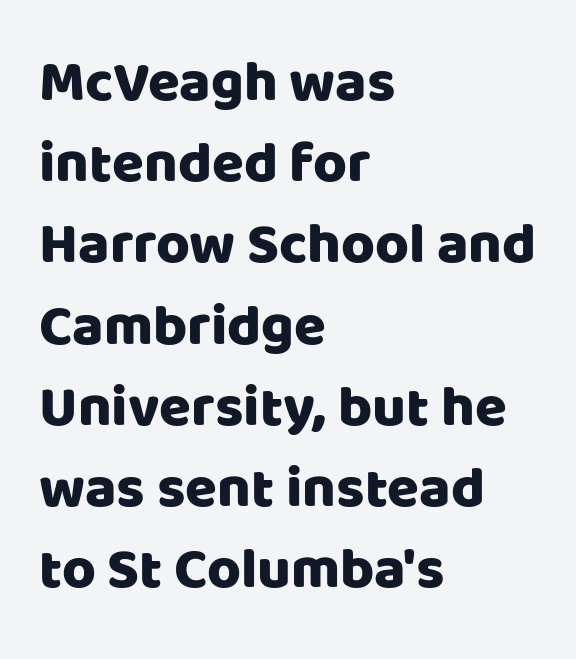
{"serif": "no", "italic": "no", "width": "normal", "stroke_contrast": "low", "x_height": "large", "monospaced": "no", "underline": "no", "align": "left", "line_spacing": "normal", "line_spacing_ratio": 1.4, "letter_spacing": "normal", "letter_spacing_em": 0.0, "glyph_px": 58}
